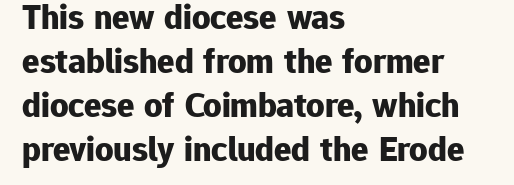
Every letter is thick-stroked: bold, no question. Visually the block forms a straight wall on the left and a jagged coastline on the right. Posture: vertical. The passage shown is typed in a proportional face where columns would drift. Look at the tracking — it's just the regular setting, nothing added.
